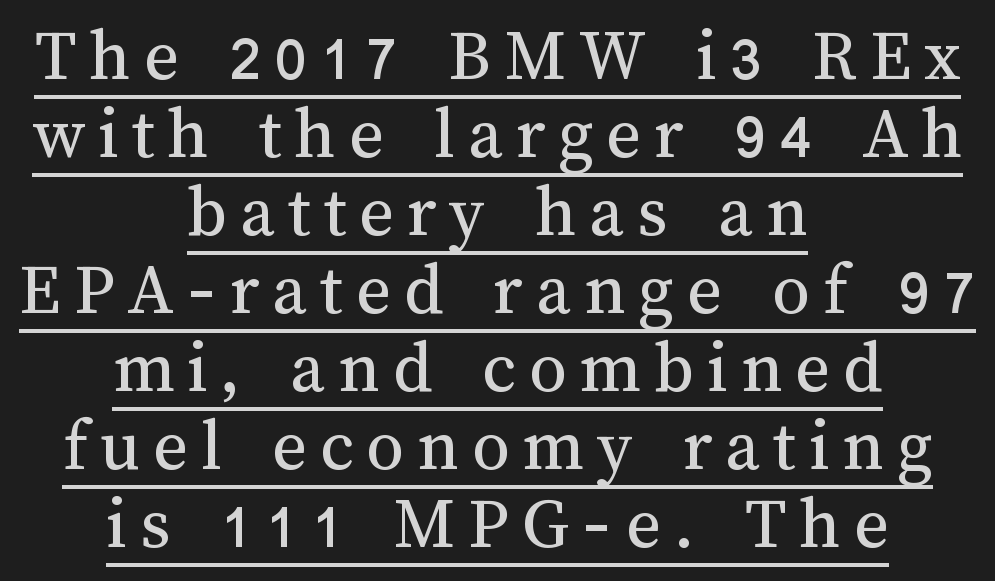
The image shows 75 px regular-weight type, upright; set centered, tight line spacing (1.04x), underlined; medium stroke contrast and a medium x-height.
